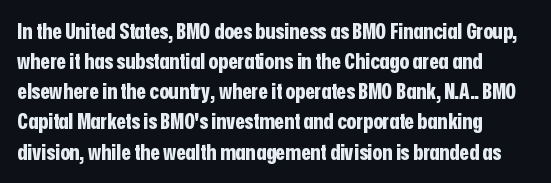
{"italic": "no", "bold": "yes", "underline": "no", "align": "left", "line_spacing": "normal", "line_spacing_ratio": 1.37, "letter_spacing": "normal", "letter_spacing_em": 0.0, "glyph_px": 22}
